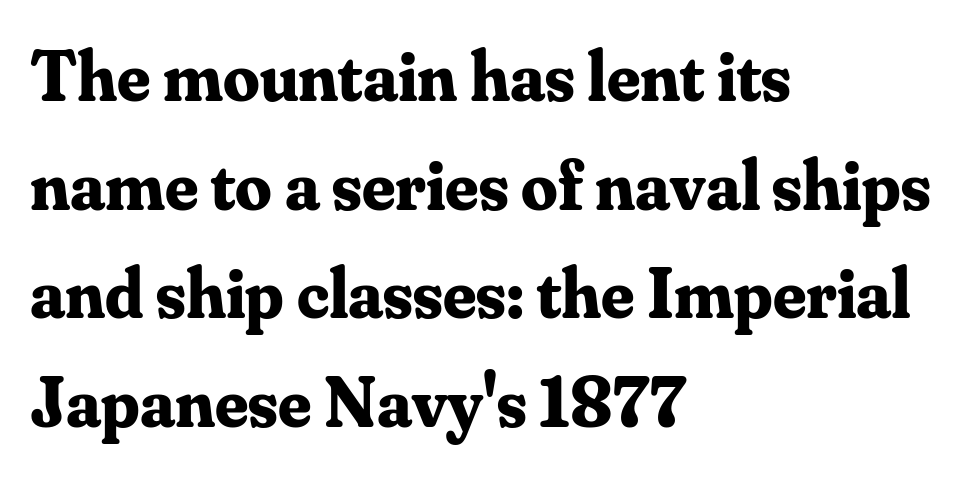
{"serif": "yes", "italic": "no", "bold": "yes", "weight": "bold", "width": "normal", "stroke_contrast": "medium", "x_height": "small", "monospaced": "no", "underline": "no", "align": "left", "line_spacing": "normal", "line_spacing_ratio": 1.51, "letter_spacing": "normal", "letter_spacing_em": 0.0, "glyph_px": 72}
